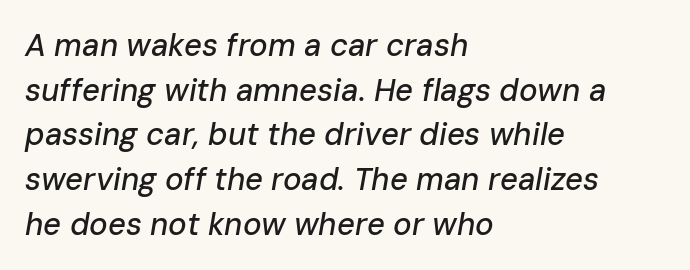
{"italic": "yes", "lean": "right", "slant_degrees": 10, "width": "normal", "stroke_contrast": "low", "x_height": "medium", "monospaced": "no", "underline": "no", "align": "left", "line_spacing": "normal", "line_spacing_ratio": 1.44, "letter_spacing": "normal", "letter_spacing_em": 0.0, "glyph_px": 31}
